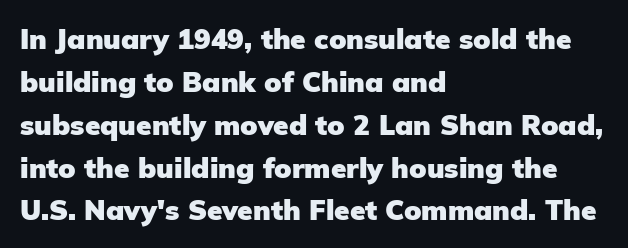
Q: Is the text bold? A: Yes.
Q: Is the text italic (slanted)? A: No, it is upright.
Q: Is the typeface a serif or a sans-serif typeface? A: Sans-serif.
Q: Is the text underlined? A: No.
Q: How is the paragraph aligned? A: Left-aligned.
Q: Is the spacing between letters normal or unusually wide? A: Normal.
Q: Is the spacing between lines tight, normal or loose? A: Normal.
Q: Width (condensed, normal, or wide)? A: Normal.
Q: Stroke contrast? A: Low.
Q: x-height? A: Medium.
Q: Monospaced? A: No.
